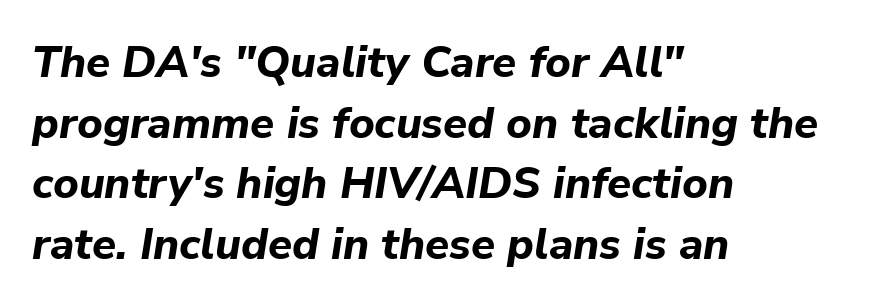
Teacher's note: observe the even left margin — that is flush-left alignment. Looks like regular typesetting: each glyph gets only the width it needs. Its strokes are broad and dark, the hallmark of bold type. Leading matches the norm, producing a regular column.
